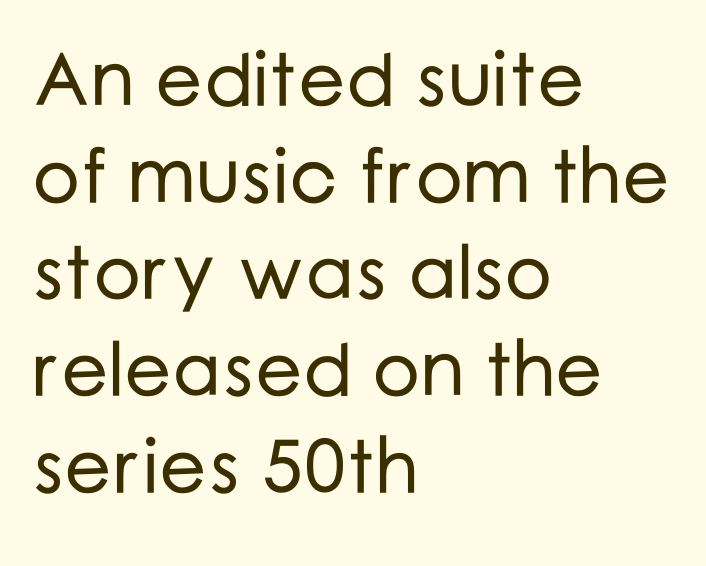
The text was rendered using a sans face with plain stroke endings. Horizontal alignment here is leftward, the default for most running prose. The vertical gap from one line to the next is medium. This rendering features lettering with no underline. The rendering uses natural spacing where letterforms have individual widths. This is the regular roman posture of the typeface.
